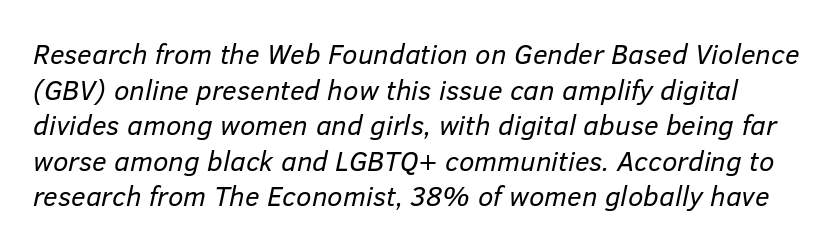
The face used here is rendered with its standard letterfit. Tall strokes in this sample are angled rather than plumb. A typesetter would call this leading conventional body-copy spacing. A bare baseline throughout the passage. The face used here is proportionally spaced, like ordinary book or web type.
